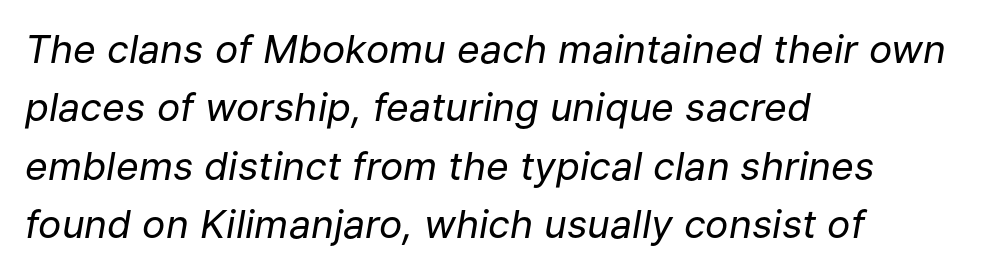
{"italic": "yes", "lean": "right", "slant_degrees": 9, "bold": "no", "weight": "regular", "width": "normal", "stroke_contrast": "low", "x_height": "medium", "monospaced": "no", "underline": "no", "align": "left", "line_spacing": "normal", "line_spacing_ratio": 1.5, "letter_spacing": "normal", "letter_spacing_em": 0.0, "glyph_px": 39}
